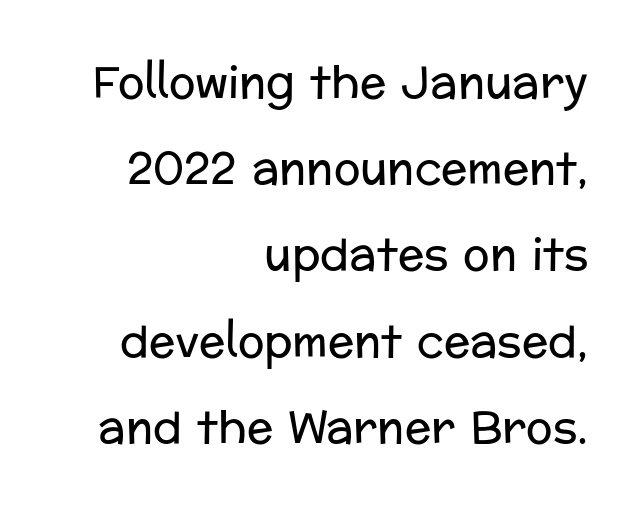
The image shows 44 px regular-weight sans-serif type, upright; set right-aligned, loose line spacing (1.96x), normal letter spacing, not underlined; low stroke contrast and a medium x-height.
